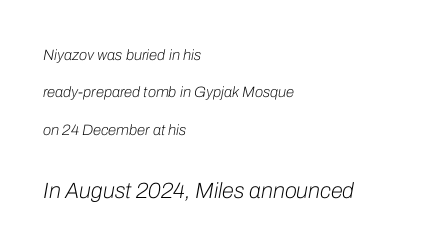
The image shows 22 px text type, italic (leaning right); set left-aligned, loose line spacing (2.49x), normal letter spacing, not underlined; the second (bottom) block is 1.47x larger.
